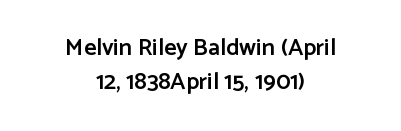
{"italic": "no", "bold": "semi", "underline": "no", "align": "center", "line_spacing": "normal", "line_spacing_ratio": 1.42, "letter_spacing": "normal", "letter_spacing_em": 0.0, "glyph_px": 24}
